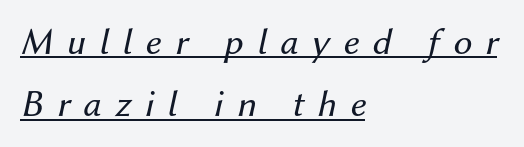
The image shows 38 px regular-weight type, italic (leaning right); set left-aligned, normal line spacing (1.64x), unusually wide letter spacing (+0.35 em), underlined; medium stroke contrast and a medium x-height.
